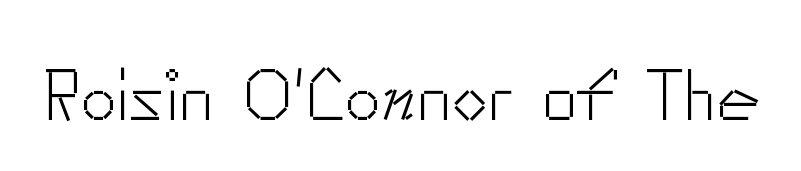
Letterform terminals end flat and unadorned throughout the passage. Spacing verdict: proportional, widths tailored to each character. The foot of each line stays bare and open. A light-to-regular cut is what we see here.
